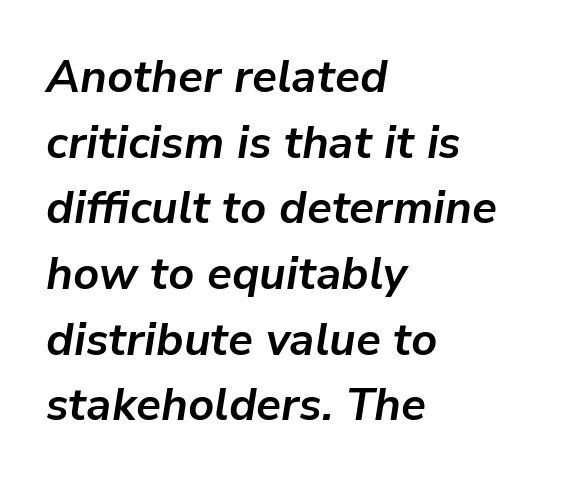
{"italic": "yes", "lean": "right", "slant_degrees": 9, "bold": "yes", "weight": "bold", "width": "normal", "stroke_contrast": "low", "x_height": "medium", "monospaced": "no", "underline": "no", "align": "left", "line_spacing": "normal", "line_spacing_ratio": 1.46, "letter_spacing": "normal", "letter_spacing_em": 0.0, "glyph_px": 45}
